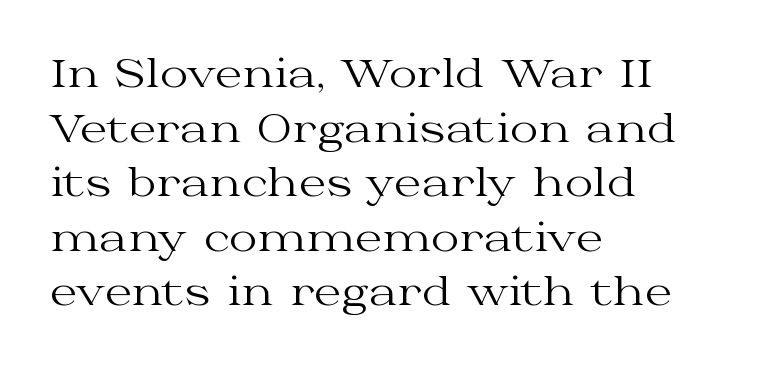
The image shows 39 px regular-weight, wide serif type, upright; set left-aligned, normal line spacing (1.4x), normal letter spacing, not underlined; medium stroke contrast and a medium x-height.
